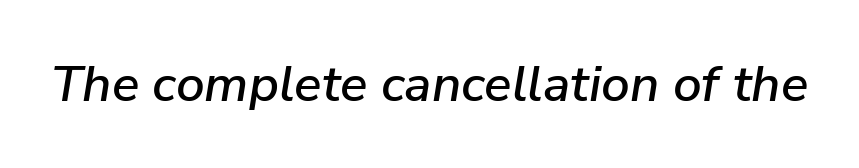
Q: Is the text italic (slanted)? A: Yes, it leans right by about 9 degrees.
Q: Is the text underlined? A: No.
Q: Is the spacing between letters normal or unusually wide? A: Normal.
Q: Width (condensed, normal, or wide)? A: Normal.
Q: Stroke contrast? A: Low.
Q: x-height? A: Medium.
Q: Monospaced? A: No.
